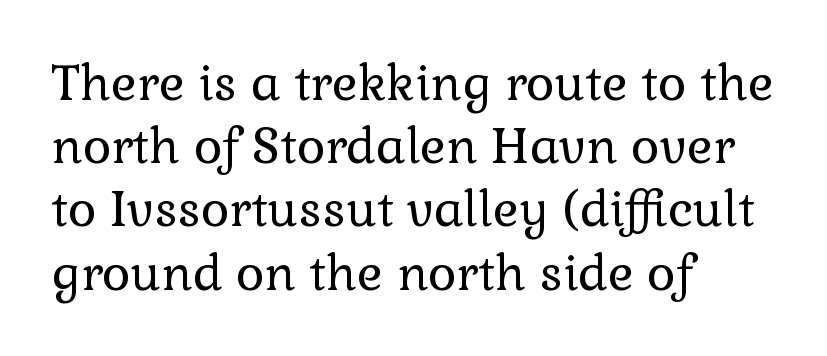
{"serif": "yes", "italic": "no", "bold": "no", "weight": "regular", "width": "normal", "stroke_contrast": "low", "x_height": "medium", "monospaced": "no", "underline": "no", "align": "left", "line_spacing": "normal", "line_spacing_ratio": 1.29, "letter_spacing": "normal", "letter_spacing_em": 0.0, "glyph_px": 49}
